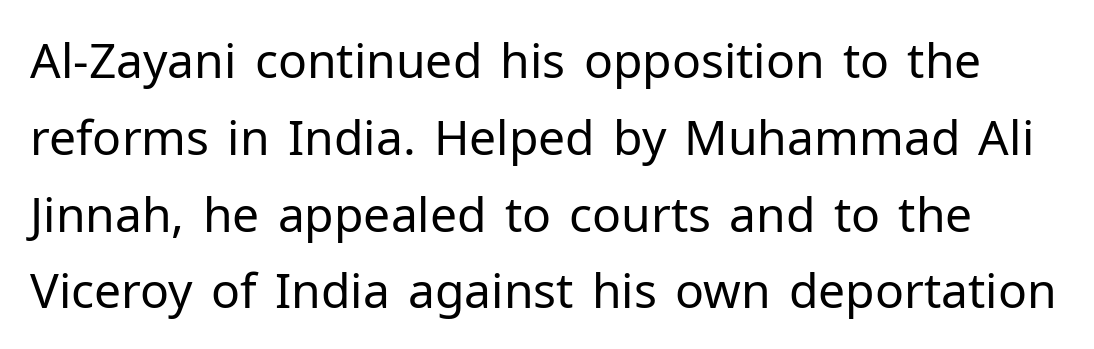
Each word holds together tightly as a unit, with standard inter-letter gaps. Designer's note — italics off, roman on. The leading is moderate, giving the passage an even texture. The designer went with a sans here, leaving each stem footless. Note the varied advance widths — an 'i' is clearly narrower than an 'm'.
